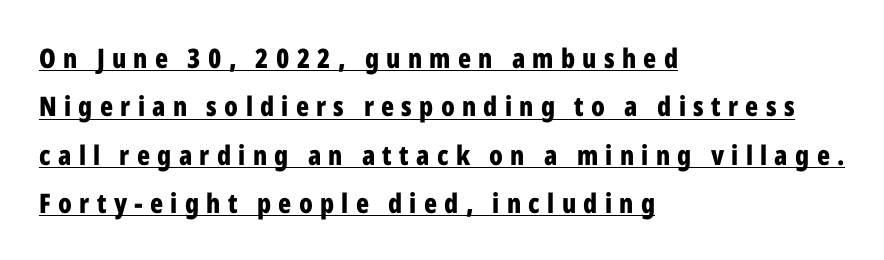
The image shows 27 px bold type, upright; set left-aligned, line spacing 1.79x, unusually wide letter spacing (+0.27 em), underlined.
